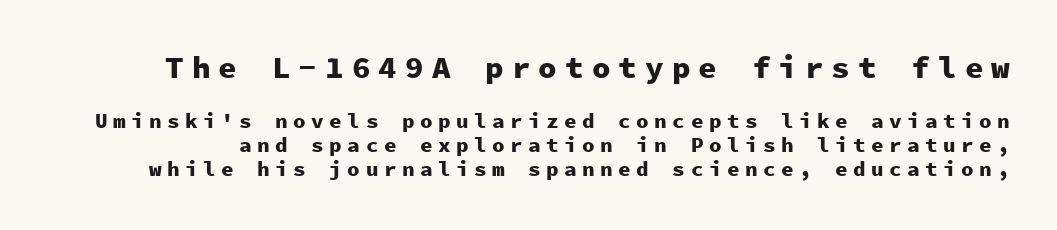
Reading down the column, the eye jumps only a short way to each next line. Any mark beneath the type? The region is blank. Classification — sans serif. These lines carry a lot of weight — the face is fully bold. The composition opens big and finishes small.
